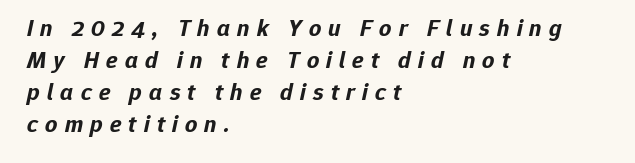
Italic: yes, the glyphs are oblique. This rendering uses left alignment, leaving the right contour irregular. Students, observe: this is what conventionally led text looks like. The words here are not underlined. The rendering inserts visible extra space after every character. The passage shown is emphatically bold.
